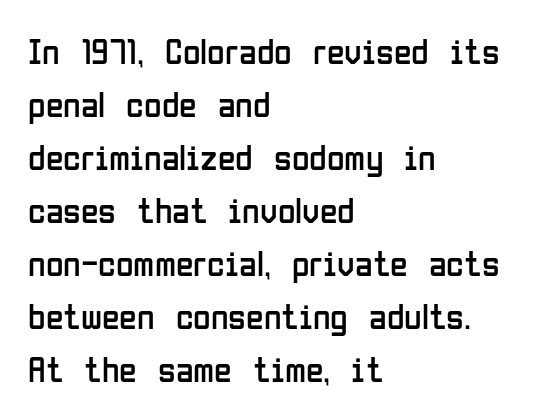
The image shows 36 px regular-weight, condensed sans-serif type, upright; set left-aligned, normal line spacing (1.47x), normal letter spacing, not underlined; low stroke contrast and a medium x-height.
